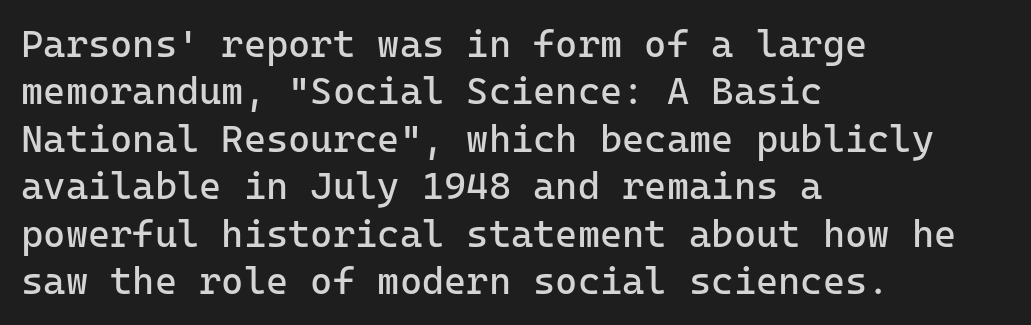
The image shows 38 px regular-weight sans-serif type, upright, monospaced; set left-aligned, normal line spacing (1.25x), normal letter spacing, not underlined; low stroke contrast and a medium x-height.
